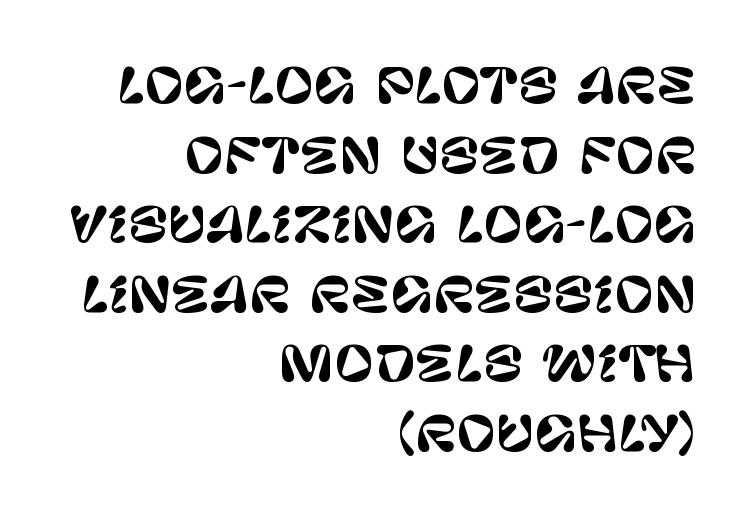
Q: Is the text italic (slanted)? A: Yes.
Q: Is the typeface a serif or a sans-serif typeface? A: Sans-serif.
Q: Is the text underlined? A: No.
Q: How is the paragraph aligned? A: Right-aligned.
Q: Is the spacing between letters normal or unusually wide? A: Normal.
Q: Is the spacing between lines tight, normal or loose? A: Normal.
Q: Width (condensed, normal, or wide)? A: Normal.
Q: Stroke contrast? A: Low.
Q: x-height? A: Large.
Q: Monospaced? A: No.
